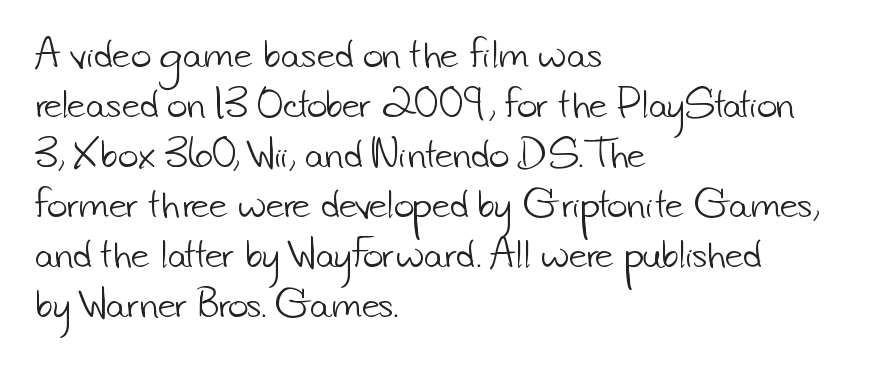
Q: Is the text bold? A: No.
Q: Is the typeface a serif or a sans-serif typeface? A: Sans-serif.
Q: Is the text underlined? A: No.
Q: How is the paragraph aligned? A: Left-aligned.
Q: Is the spacing between letters normal or unusually wide? A: Normal.
Q: Is the spacing between lines tight, normal or loose? A: Normal.
Q: Width (condensed, normal, or wide)? A: Normal.
Q: Stroke contrast? A: Low.
Q: x-height? A: Small.
Q: Monospaced? A: No.
